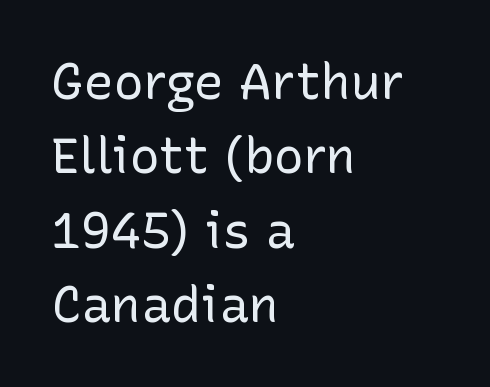
Proportional: the letters do not fall into vertical columns. The passage shown is not underscored anywhere. Caption: multi-line text, flush left, ragged right. The weight tops out at a normal text grade. Short note: letters normally spaced.
